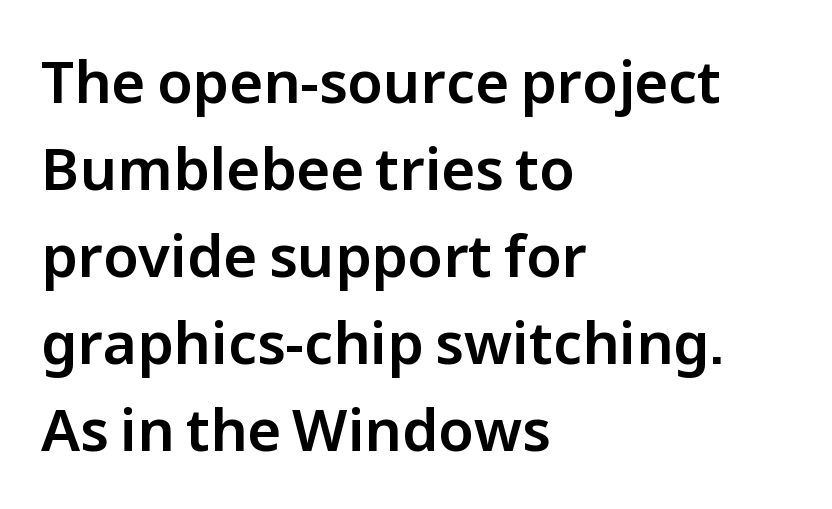
Just letters on the line, the space beneath them empty. In terms of posture, this sample is upright. In terms of letterform style, serifs are entirely absent. The passage shown is typed in a proportional face where columns would drift. This sample uses plain, unmodified letter spacing.
